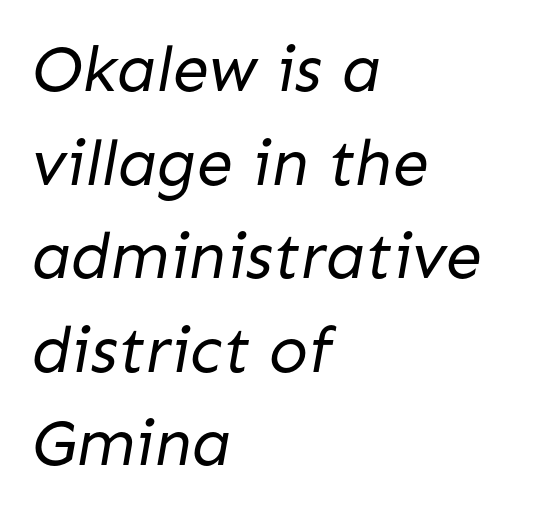
{"serif": "no", "bold": "no", "weight": "regular", "width": "normal", "stroke_contrast": "low", "x_height": "medium", "monospaced": "no", "underline": "no", "align": "left", "line_spacing": "normal", "line_spacing_ratio": 1.44, "letter_spacing": "normal", "letter_spacing_em": 0.0, "glyph_px": 65}
